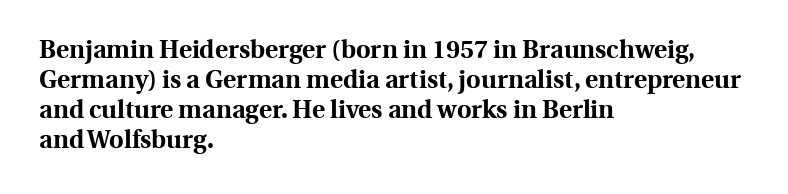
The image shows 25 px bold type, upright; set left-aligned, line spacing 1.2x, normal letter spacing, not underlined.
